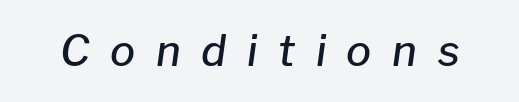
Q: Is the text bold? A: Semi-bold.
Q: Is the text italic (slanted)? A: Yes, it leans right by about 8 degrees.
Q: Is the text underlined? A: No.
Q: Is the spacing between letters normal or unusually wide? A: Unusually wide.
Q: Width (condensed, normal, or wide)? A: Normal.
Q: Stroke contrast? A: Low.
Q: x-height? A: Medium.
Q: Monospaced? A: No.
